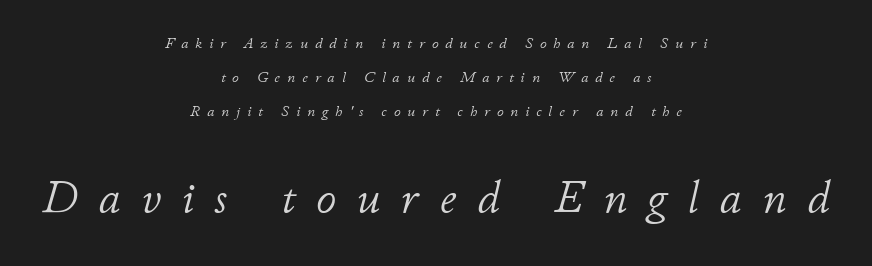
Between these two stacked blocks, the lower one wins on size. Does the copy run flush right? No — it is centered line by line. Students, observe: this is what heavily led, spacious text looks like. Is the type heavy? It reads as light-to-regular instead. Glyph-to-glyph distance is far greater than everyday printed text.
